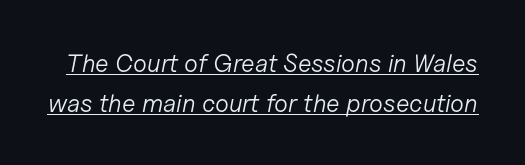
{"italic": "yes", "lean": "right", "slant_degrees": 11, "bold": "no", "underline": "yes", "line_spacing": "normal", "line_spacing_ratio": 1.6, "letter_spacing": "normal", "letter_spacing_em": 0.0, "glyph_px": 25}
